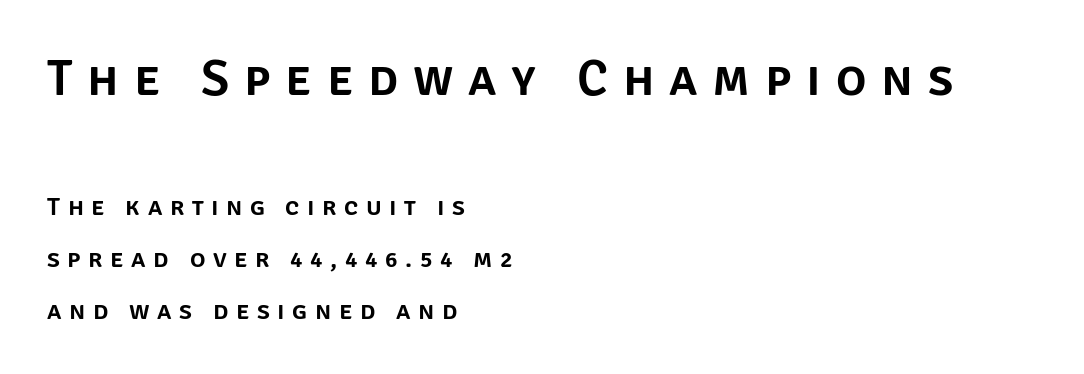
Here the glyphs are tracked loosely, breaking word shapes into spaced letters. Notice the wide empty band between every row — that's loose leading. Caption: multi-line text, flush left, ragged right. The letters in the upper block stand taller than those in the block below.
